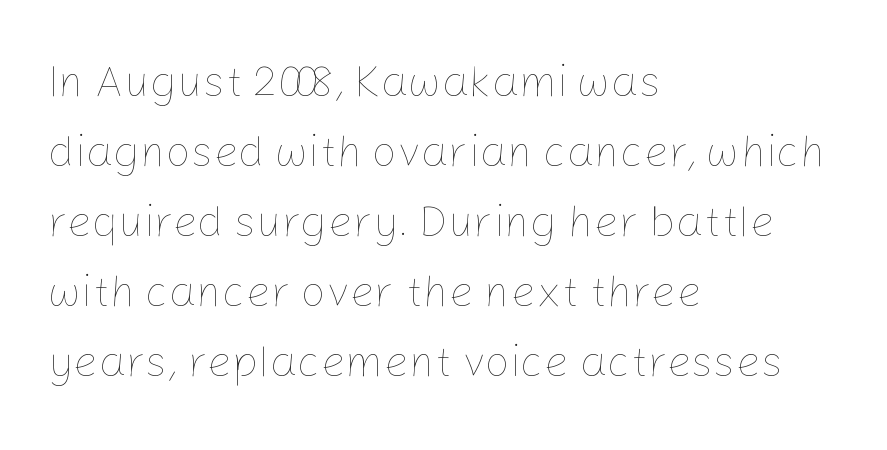
Compared with a typical body face, this is equally light or lighter still. Tall strokes in this sample are plumb rather than angled. Line beginnings align vertically; line endings do not. Character widths vary here, with narrow letters taking less room than wide ones.
